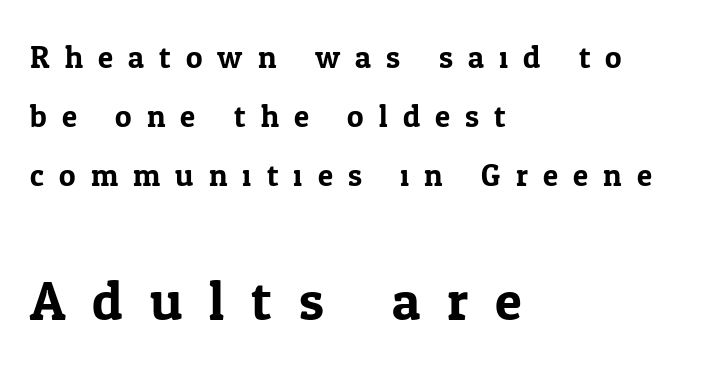
Q: Is the text italic (slanted)? A: No, it is upright.
Q: Is the typeface a serif or a sans-serif typeface? A: Serif.
Q: Is the text underlined? A: No.
Q: How is the paragraph aligned? A: Left-aligned.
Q: Is the spacing between letters normal or unusually wide? A: Unusually wide.
Q: Is the spacing between lines tight, normal or loose? A: Loose.
Q: Which block of text is set in a larger size, the first (top) or the second (bottom)? A: The second (bottom) one.
Q: Width (condensed, normal, or wide)? A: Normal.
Q: Stroke contrast? A: Low.
Q: x-height? A: Medium.
Q: Monospaced? A: No.
